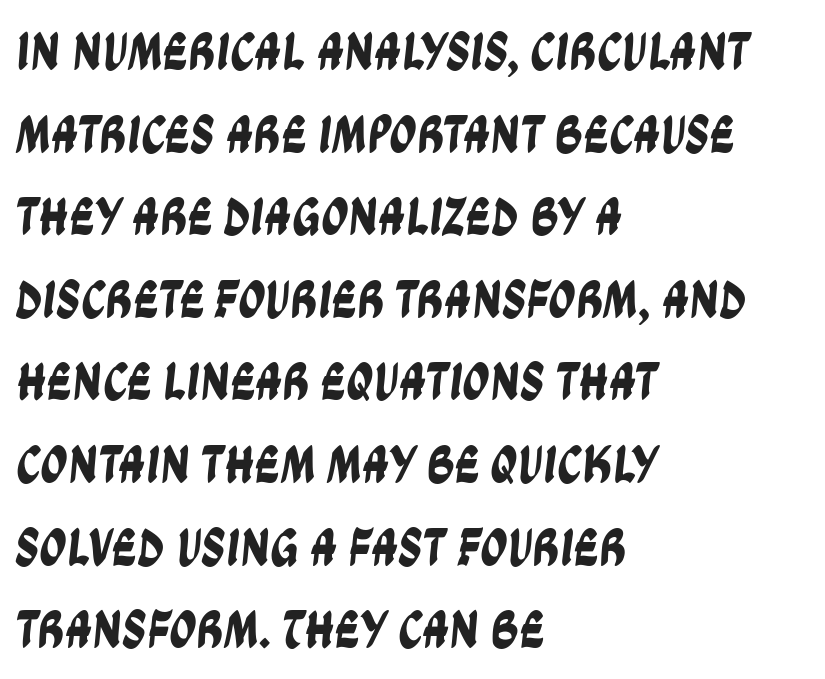
Is this a fixed-width face? No — the glyphs have proportional, varying widths. Reading down the block, your eye returns to a fixed left position each line. The gaps between neighbouring characters are ordinary and unremarkable. Line spacing here is normal. Beneath every word, the page is bare.
